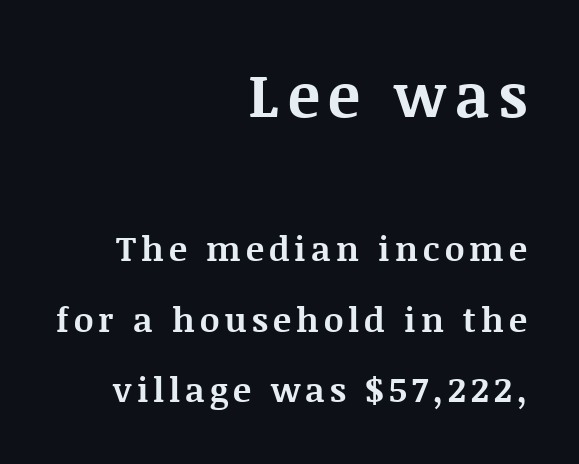
The image shows 60 px bold serif type, upright; set right-aligned, loose line spacing (2.07x), not underlined; the first (top) block is 1.76x larger; medium stroke contrast and a large x-height.
